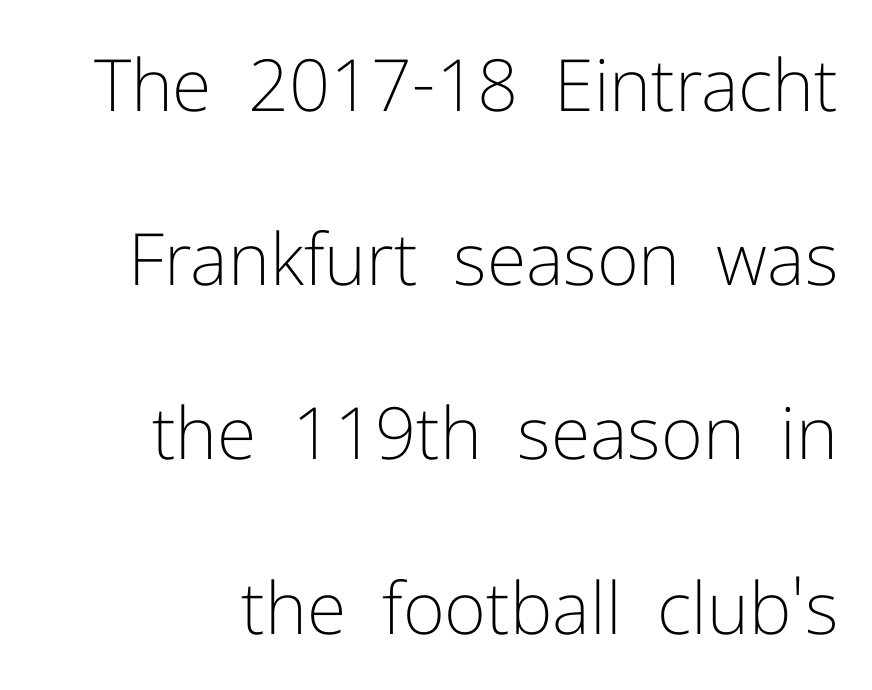
{"serif": "no", "italic": "no", "bold": "no", "weight": "light", "width": "normal", "stroke_contrast": "low", "x_height": "medium", "monospaced": "no", "underline": "no", "line_spacing": "loose", "line_spacing_ratio": 2.42, "letter_spacing": "normal", "letter_spacing_em": 0.0, "glyph_px": 72}
